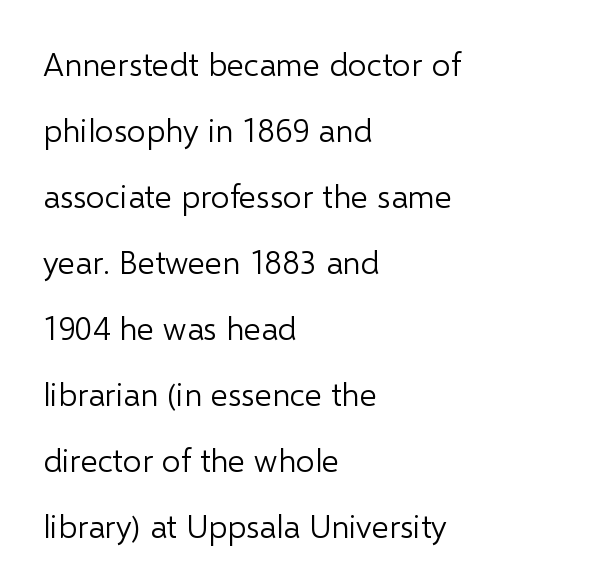
Q: Is the text bold? A: No.
Q: Is the text italic (slanted)? A: No, it is upright.
Q: Is the typeface a serif or a sans-serif typeface? A: Sans-serif.
Q: Is the text underlined? A: No.
Q: How is the paragraph aligned? A: Left-aligned.
Q: Is the spacing between letters normal or unusually wide? A: Normal.
Q: Is the spacing between lines tight, normal or loose? A: Loose.
Q: Width (condensed, normal, or wide)? A: Normal.
Q: Stroke contrast? A: Low.
Q: x-height? A: Medium.
Q: Monospaced? A: No.
